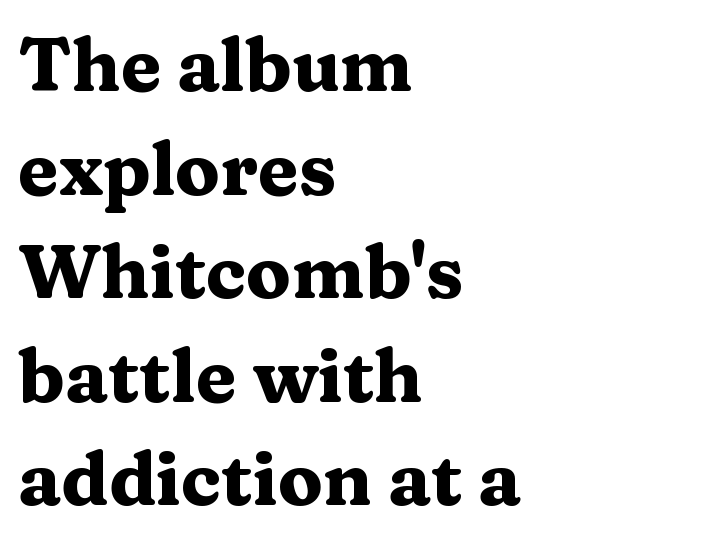
Q: Is the text bold? A: Yes.
Q: Is the text italic (slanted)? A: No, it is upright.
Q: Is the typeface a serif or a sans-serif typeface? A: Serif.
Q: Is the text underlined? A: No.
Q: How is the paragraph aligned? A: Left-aligned.
Q: Is the spacing between letters normal or unusually wide? A: Normal.
Q: Is the spacing between lines tight, normal or loose? A: Normal.
Q: Width (condensed, normal, or wide)? A: Wide.
Q: Stroke contrast? A: Medium.
Q: x-height? A: Medium.
Q: Monospaced? A: No.
